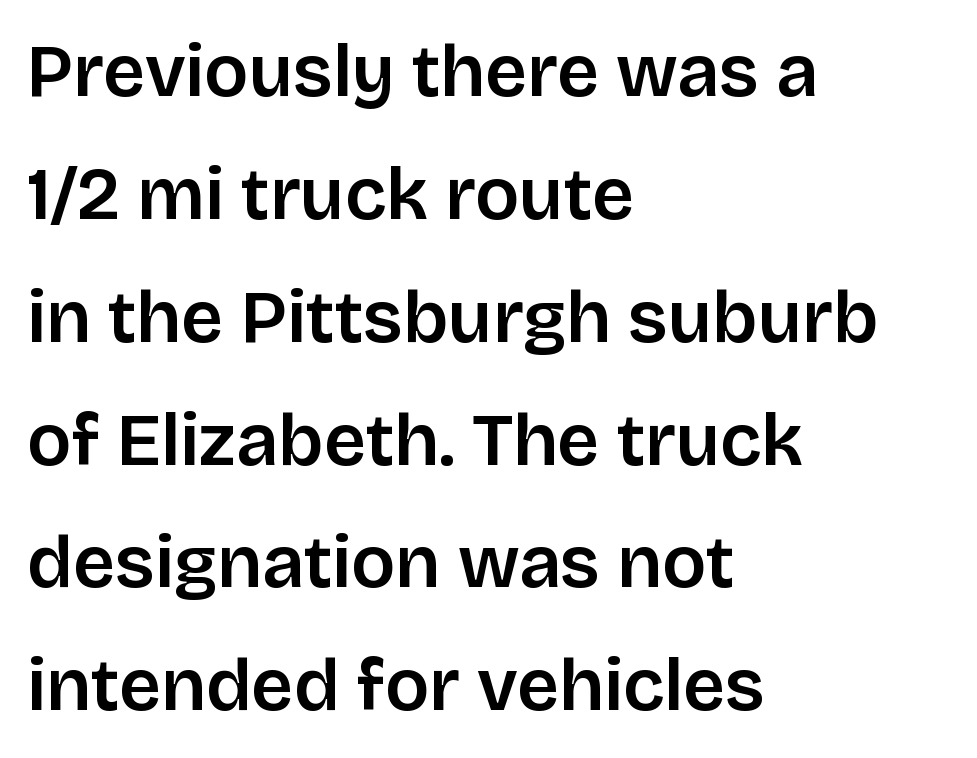
Q: Is the text bold? A: Semi-bold.
Q: Is the text italic (slanted)? A: No, it is upright.
Q: Is the typeface a serif or a sans-serif typeface? A: Sans-serif.
Q: Is the text underlined? A: No.
Q: How is the paragraph aligned? A: Left-aligned.
Q: Is the spacing between letters normal or unusually wide? A: Normal.
Q: Is the spacing between lines tight, normal or loose? A: Normal.
Q: Width (condensed, normal, or wide)? A: Normal.
Q: Stroke contrast? A: Low.
Q: x-height? A: Large.
Q: Monospaced? A: No.
